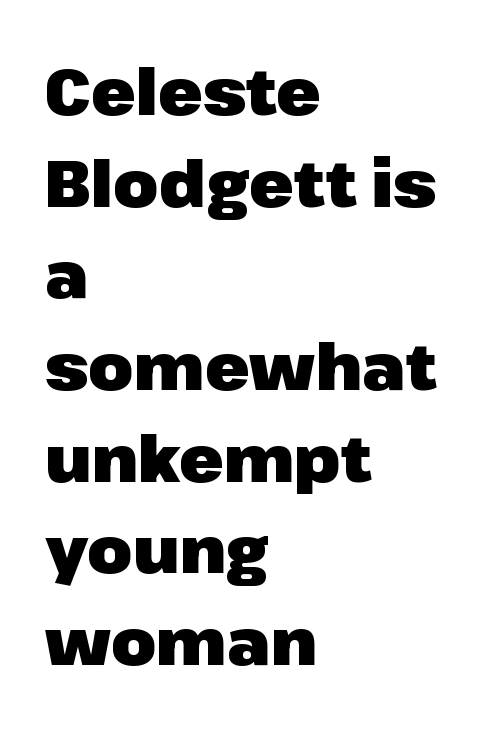
Each letter keeps its own natural width here, so spacing adapts to shape. The type sits square on the baseline with zero lean. Is this a sans? Yes — the strokes have no serifs. Typographic density is high because the face is bold.
